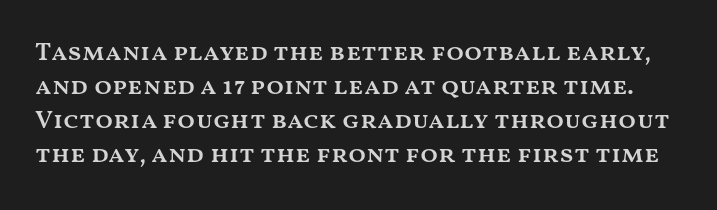
The image shows 26 px text type, upright; set normal line spacing (1.31x), normal letter spacing, not underlined.
